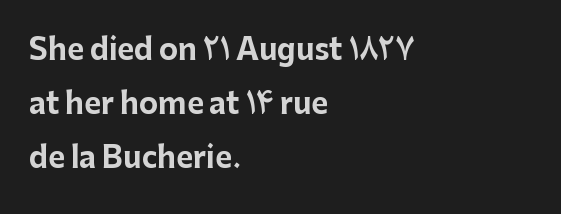
The image shows 29 px bold sans-serif type, upright; set left-aligned, line spacing 1.87x, normal letter spacing, not underlined; low stroke contrast and a medium x-height.
